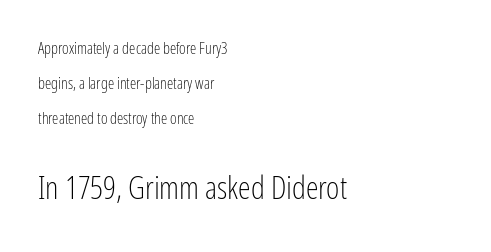
Q: Is the text bold? A: No.
Q: Is the text italic (slanted)? A: No, it is upright.
Q: Is the typeface a serif or a sans-serif typeface? A: Sans-serif.
Q: Is the text underlined? A: No.
Q: How is the paragraph aligned? A: Left-aligned.
Q: Is the spacing between letters normal or unusually wide? A: Normal.
Q: Is the spacing between lines tight, normal or loose? A: Loose.
Q: Which block of text is set in a larger size, the first (top) or the second (bottom)? A: The second (bottom) one.
Q: Width (condensed, normal, or wide)? A: Condensed.
Q: Stroke contrast? A: Low.
Q: x-height? A: Medium.
Q: Monospaced? A: No.
